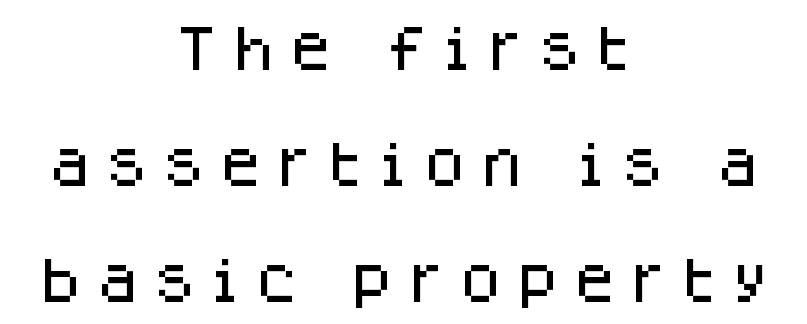
{"serif": "no", "italic": "no", "width": "normal", "stroke_contrast": "low", "x_height": "large", "monospaced": "no", "underline": "no", "align": "center", "line_spacing": "loose", "line_spacing_ratio": 2.37, "letter_spacing": "wide", "letter_spacing_em": 0.29, "glyph_px": 49}
